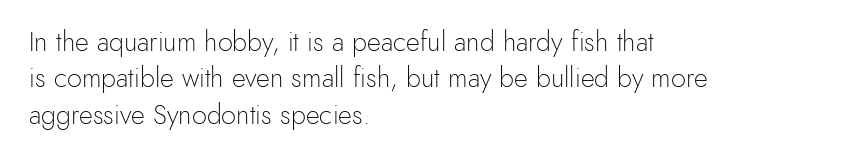
The image shows 27 px text type, upright; set left-aligned, normal line spacing (1.35x), normal letter spacing, not underlined.
